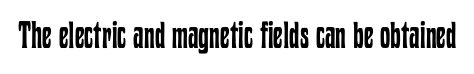
A typesetter would call this zero additional tracking. Looks like regular typesetting: each glyph gets only the width it needs. This rendering features lettering with no underline. The characters are drawn with everyday or finer stroke widths. The typography opts for an upright posture over an oblique one.
